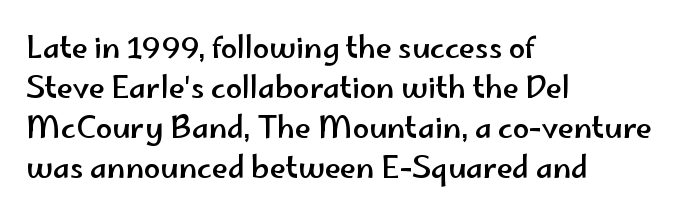
Q: Is the text italic (slanted)? A: No, it is upright.
Q: Is the typeface a serif or a sans-serif typeface? A: Sans-serif.
Q: Is the text underlined? A: No.
Q: How is the paragraph aligned? A: Left-aligned.
Q: Is the spacing between letters normal or unusually wide? A: Normal.
Q: Is the spacing between lines tight, normal or loose? A: Normal.
Q: Width (condensed, normal, or wide)? A: Wide.
Q: Stroke contrast? A: Low.
Q: x-height? A: Small.
Q: Monospaced? A: No.
